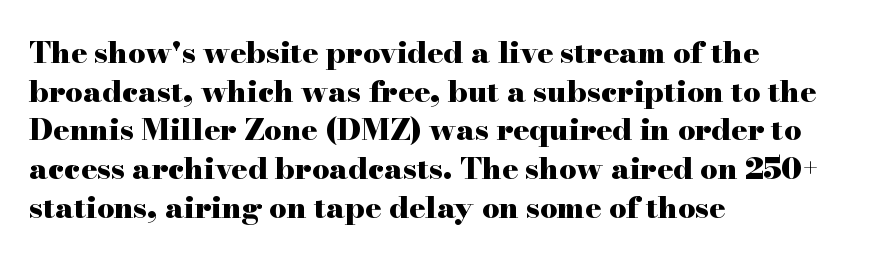
Q: Is the text bold? A: Yes.
Q: Is the text italic (slanted)? A: No, it is upright.
Q: Is the typeface a serif or a sans-serif typeface? A: Serif.
Q: Is the text underlined? A: No.
Q: How is the paragraph aligned? A: Left-aligned.
Q: Is the spacing between letters normal or unusually wide? A: Normal.
Q: Is the spacing between lines tight, normal or loose? A: Normal.
Q: Width (condensed, normal, or wide)? A: Wide.
Q: Stroke contrast? A: High.
Q: x-height? A: Small.
Q: Monospaced? A: No.
